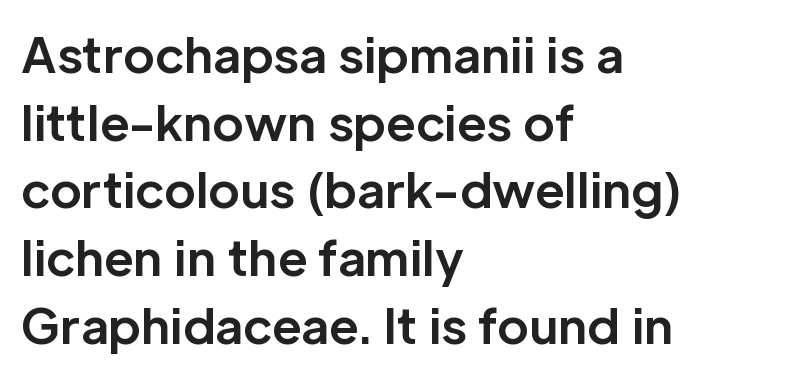
The image shows 48 px bold sans-serif type, upright; set left-aligned, normal line spacing (1.41x), normal letter spacing, not underlined; low stroke contrast and a medium x-height.
